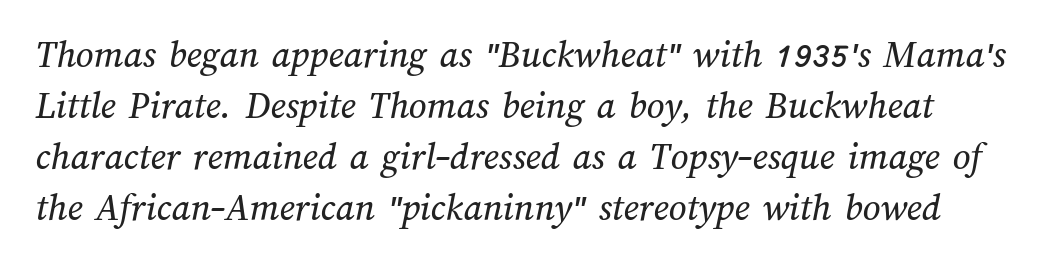
Q: Is the text underlined? A: No.
Q: Is the spacing between letters normal or unusually wide? A: Normal.
Q: Is the spacing between lines tight, normal or loose? A: Normal.
Q: Width (condensed, normal, or wide)? A: Normal.
Q: Stroke contrast? A: Medium.
Q: x-height? A: Medium.
Q: Monospaced? A: No.
